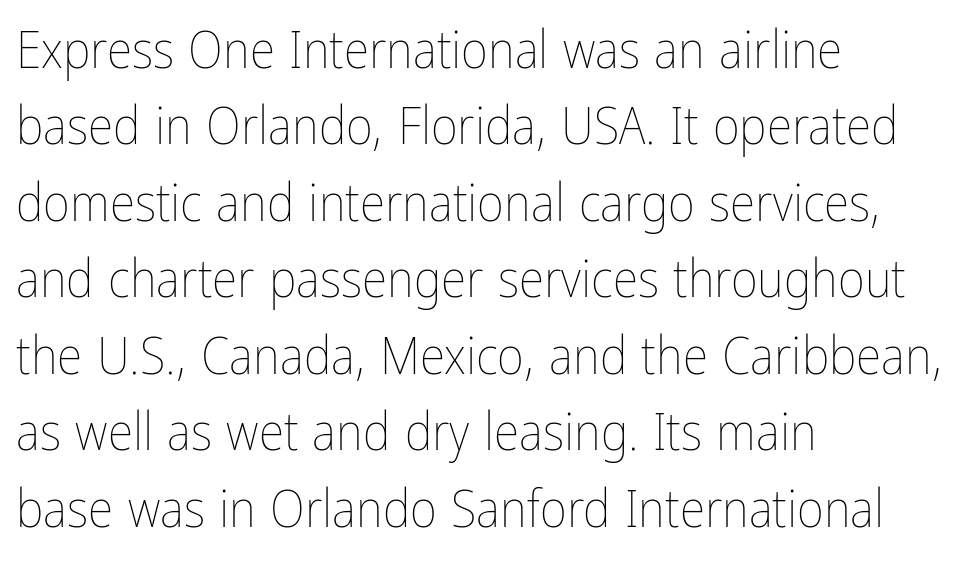
Q: Is the text bold? A: No.
Q: Is the text italic (slanted)? A: No, it is upright.
Q: Is the text underlined? A: No.
Q: How is the paragraph aligned? A: Left-aligned.
Q: Is the spacing between letters normal or unusually wide? A: Normal.
Q: Is the spacing between lines tight, normal or loose? A: Normal.
Q: Width (condensed, normal, or wide)? A: Condensed.
Q: Stroke contrast? A: Low.
Q: x-height? A: Medium.
Q: Monospaced? A: No.
